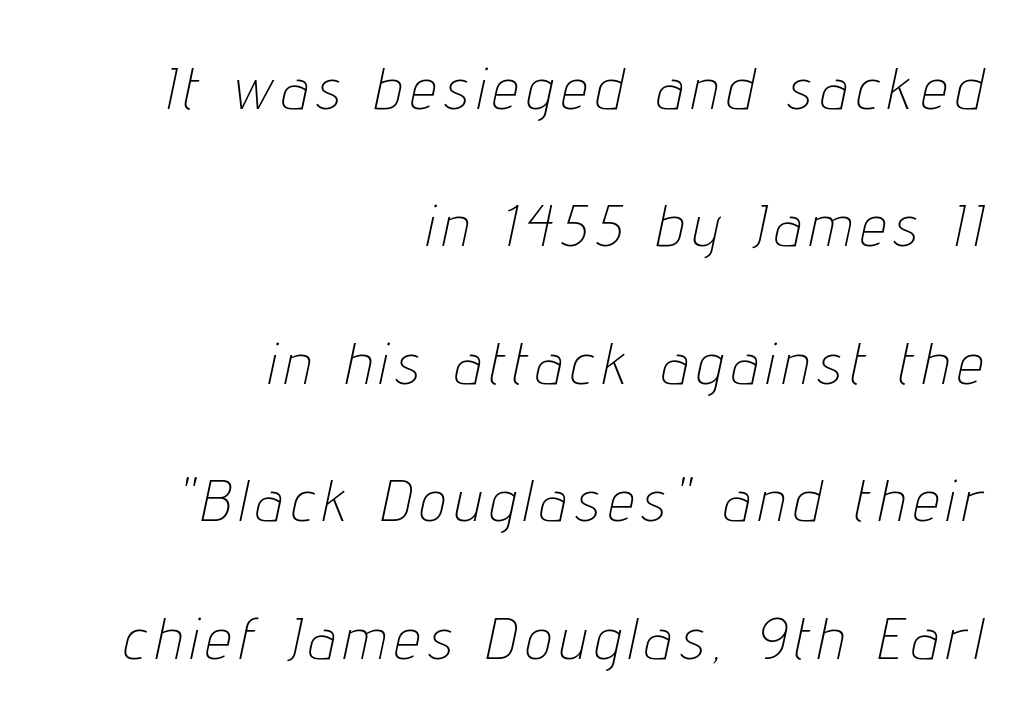
The image shows 58 px thin, condensed type, italic (leaning right); set right-aligned, loose line spacing (2.37x), not underlined; low stroke contrast and a medium x-height.
